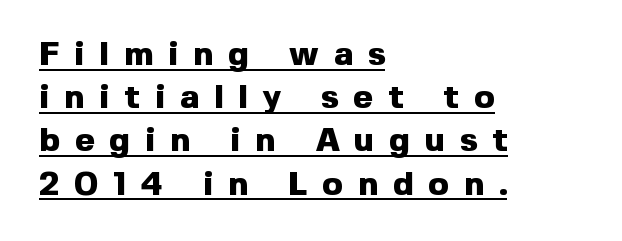
The image shows 34 px heavy sans-serif type, upright; set left-aligned, normal line spacing (1.27x), unusually wide letter spacing (+0.44 em), underlined; a medium x-height.
